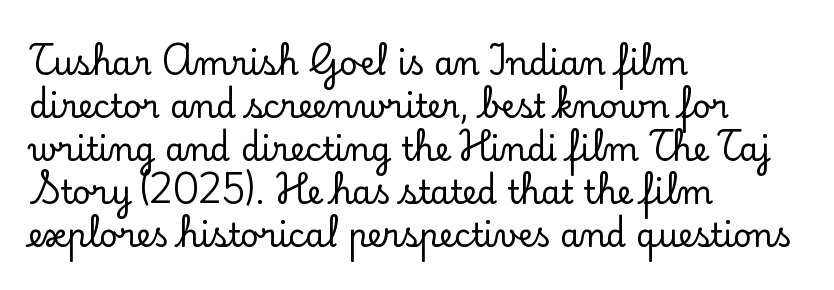
The image shows 32 px serif type, upright; set left-aligned, normal line spacing (1.34x), normal letter spacing, not underlined; low stroke contrast and a small x-height.
